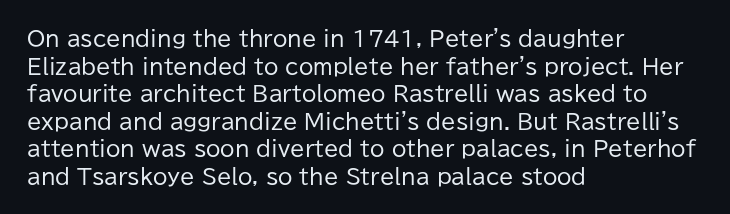
{"italic": "no", "bold": "no", "underline": "no", "align": "left", "line_spacing": "normal", "line_spacing_ratio": 1.31, "letter_spacing": "normal", "letter_spacing_em": 0.0, "glyph_px": 21}
